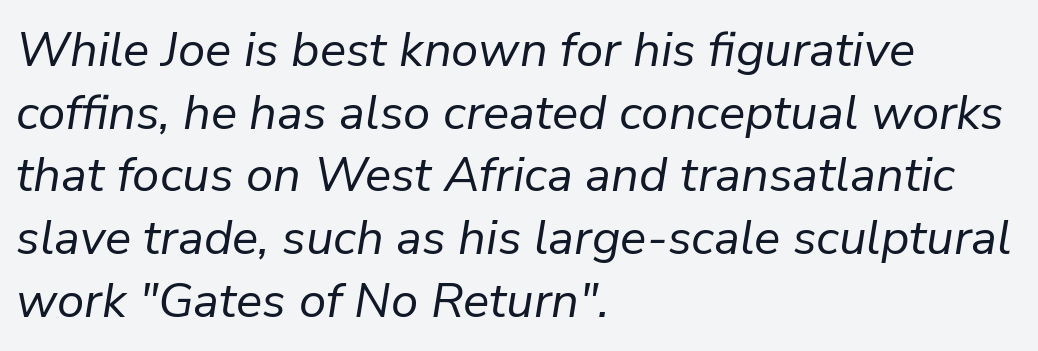
Q: Is the text bold? A: No.
Q: Is the text italic (slanted)? A: Yes, it leans right by about 9 degrees.
Q: Is the text underlined? A: No.
Q: How is the paragraph aligned? A: Left-aligned.
Q: Is the spacing between letters normal or unusually wide? A: Normal.
Q: Is the spacing between lines tight, normal or loose? A: Normal.
Q: Width (condensed, normal, or wide)? A: Normal.
Q: Stroke contrast? A: Low.
Q: x-height? A: Medium.
Q: Monospaced? A: No.
